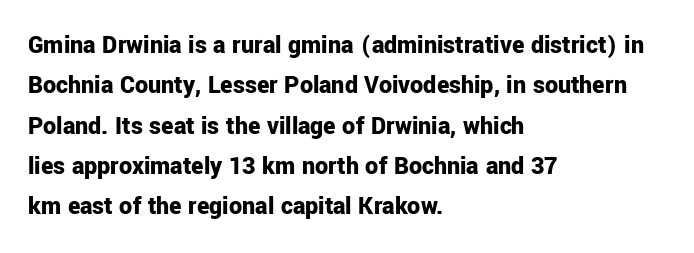
{"italic": "no", "bold": "yes", "underline": "no", "align": "left", "line_spacing": "normal", "line_spacing_ratio": 1.55, "letter_spacing": "normal", "letter_spacing_em": 0.0, "glyph_px": 26}
